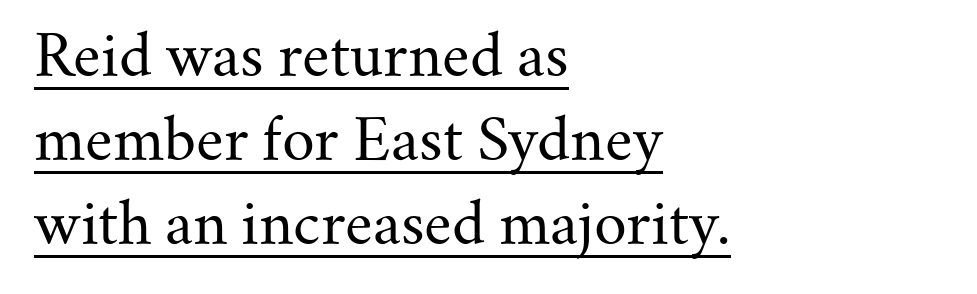
Beneath each row of characters lies a ruled line. The passage is arranged the way most books set body copy — flush left. The leading is moderate, giving the passage an even texture. Letter spacing: default.
